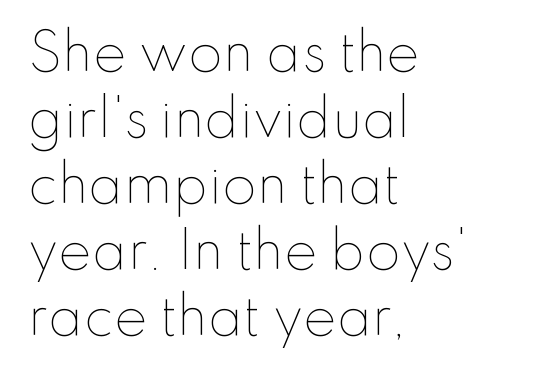
What stands out about the letter spacing? Nothing — it is the standard amount. A typesetter would call this proportional, since set widths differ per character. The lettering stays uniformly vertical, giving the passage a roman look. A bare baseline throughout the passage.
